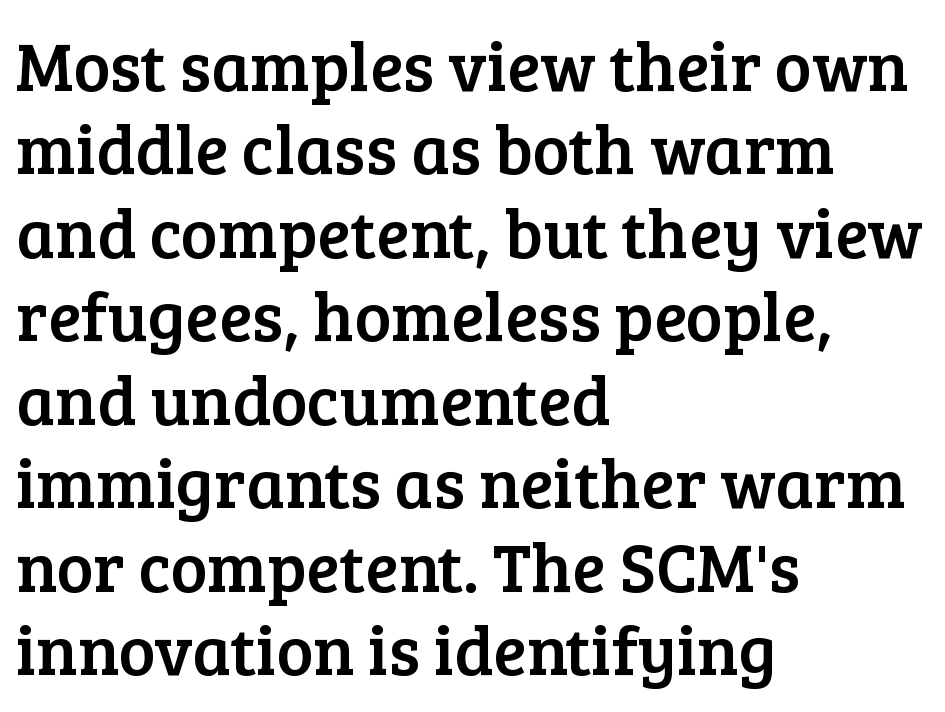
{"serif": "yes", "italic": "no", "width": "normal", "stroke_contrast": "low", "x_height": "medium", "monospaced": "no", "underline": "no", "align": "left", "line_spacing_ratio": 1.21, "letter_spacing": "normal", "letter_spacing_em": 0.0, "glyph_px": 69}
